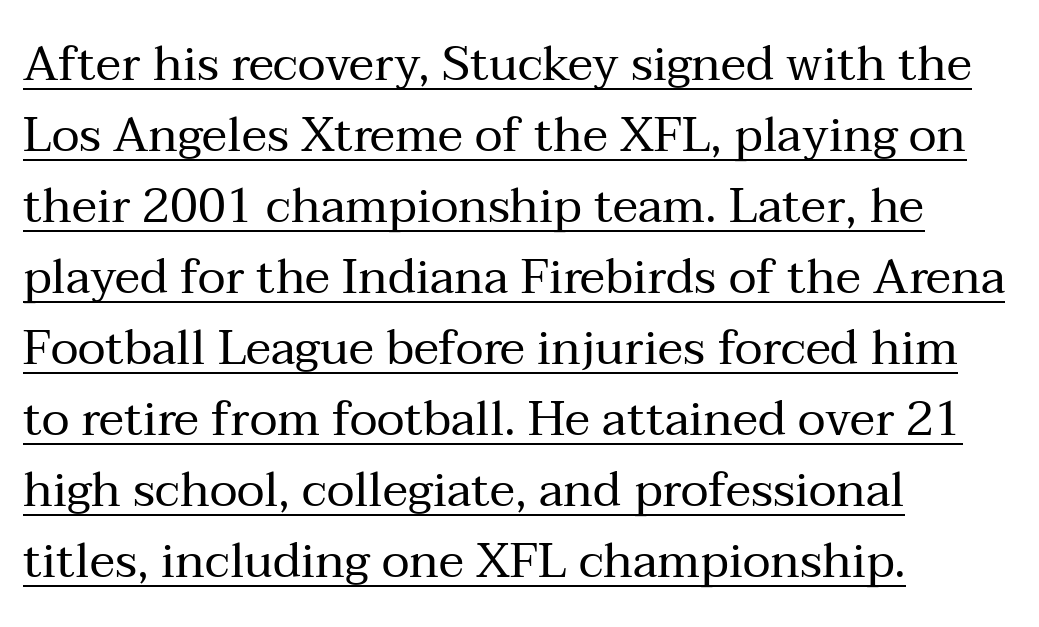
The image shows 48 px regular-weight serif type, upright; set left-aligned, normal line spacing (1.48x), normal letter spacing, underlined; medium stroke contrast and a medium x-height.
